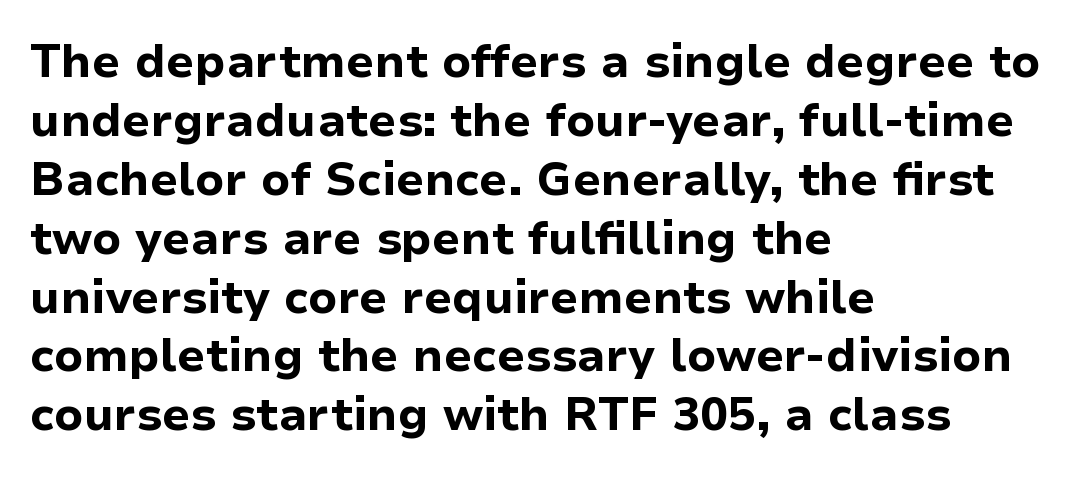
The image shows 46 px bold sans-serif type, upright; set left-aligned, normal line spacing (1.28x), normal letter spacing, not underlined; low stroke contrast and a medium x-height.
